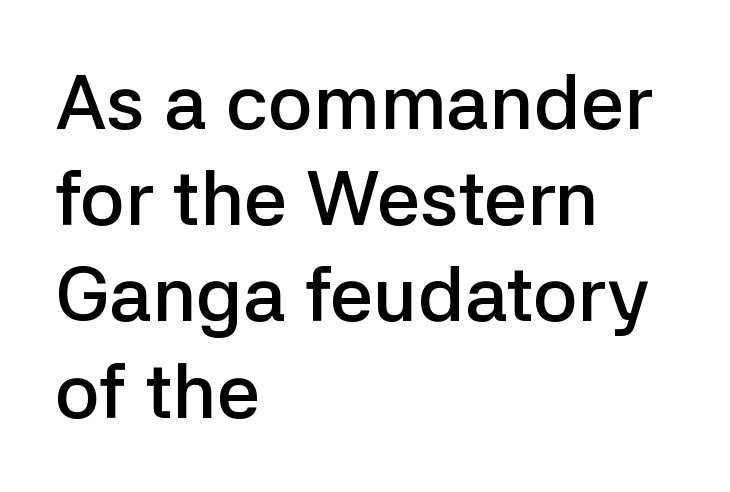
{"serif": "no", "italic": "no", "bold": "semi", "weight": "semibold", "width": "normal", "stroke_contrast": "low", "x_height": "medium", "monospaced": "no", "underline": "no", "align": "left", "line_spacing": "normal", "line_spacing_ratio": 1.25, "letter_spacing": "normal", "letter_spacing_em": 0.0, "glyph_px": 77}
